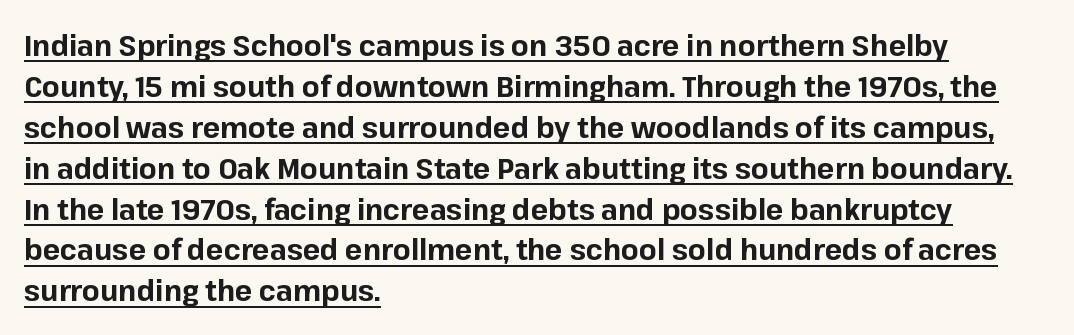
Q: Is the text bold? A: Yes.
Q: Is the text italic (slanted)? A: No, it is upright.
Q: Is the typeface a serif or a sans-serif typeface? A: Sans-serif.
Q: Is the text underlined? A: Yes.
Q: How is the paragraph aligned? A: Left-aligned.
Q: Is the spacing between letters normal or unusually wide? A: Normal.
Q: Is the spacing between lines tight, normal or loose? A: Normal.
Q: Width (condensed, normal, or wide)? A: Normal.
Q: Stroke contrast? A: Low.
Q: x-height? A: Medium.
Q: Monospaced? A: No.
